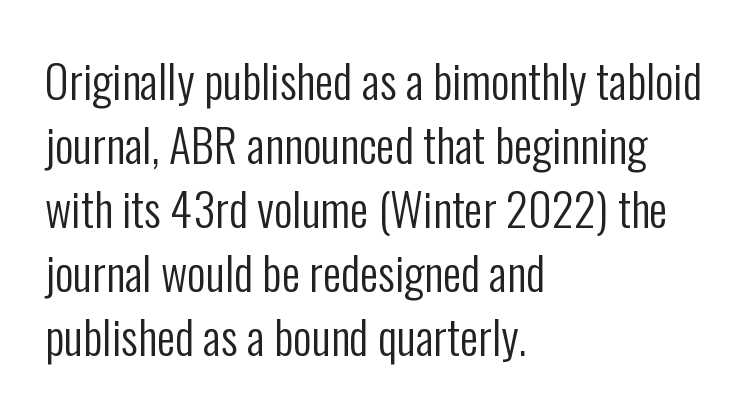
Spacing between characters is what you'd get straight out of the box. In terms of leading, this rendering sits right in the middle. Horizontally, the lines are justified to the leading edge only. Descenders hang freely into open space. Character widths vary here, with narrow letters taking less room than wide ones. Heaviness? Minimal to ordinary, like unemphasized prose.
